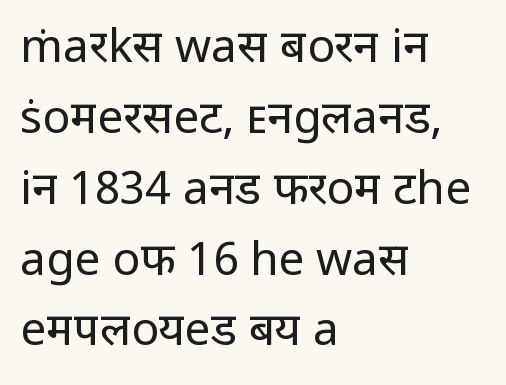
{"serif": "no", "italic": "no", "bold": "no", "weight": "regular", "width": "normal", "stroke_contrast": "low", "x_height": "medium", "monospaced": "no", "underline": "no", "align": "left", "line_spacing": "normal", "line_spacing_ratio": 1.54, "letter_spacing": "normal", "letter_spacing_em": 0.0, "glyph_px": 46}
